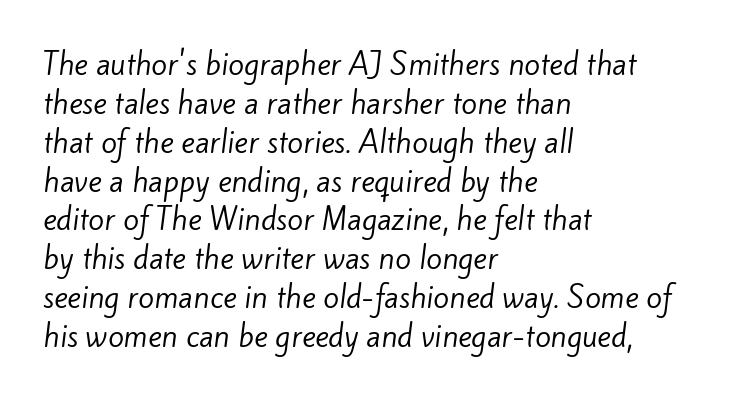
The image shows 29 px regular-weight sans-serif type; set left-aligned, normal line spacing (1.34x), normal letter spacing, not underlined; low stroke contrast and a small x-height.
